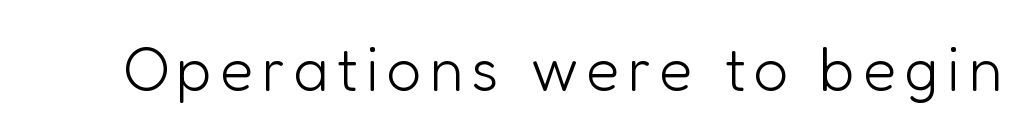
Posture: straight, roman, zero tilt. These lines are rendered in a variable-pitch font. Bold? No — there's no thickening of the strokes. Rule under the text: the space is simply empty. What kind of face is this? One without serifs — a sans.
